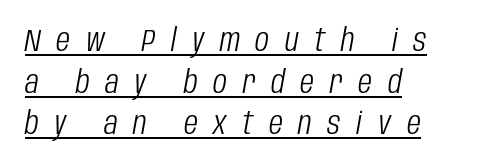
The font's italic variant was chosen for this text. The rendering uses a moderate line-height, typical for paragraphs. Think of a printed novel: that variable character pitch is what you see here. Horizontal alignment here is leftward, the default for most running prose.
